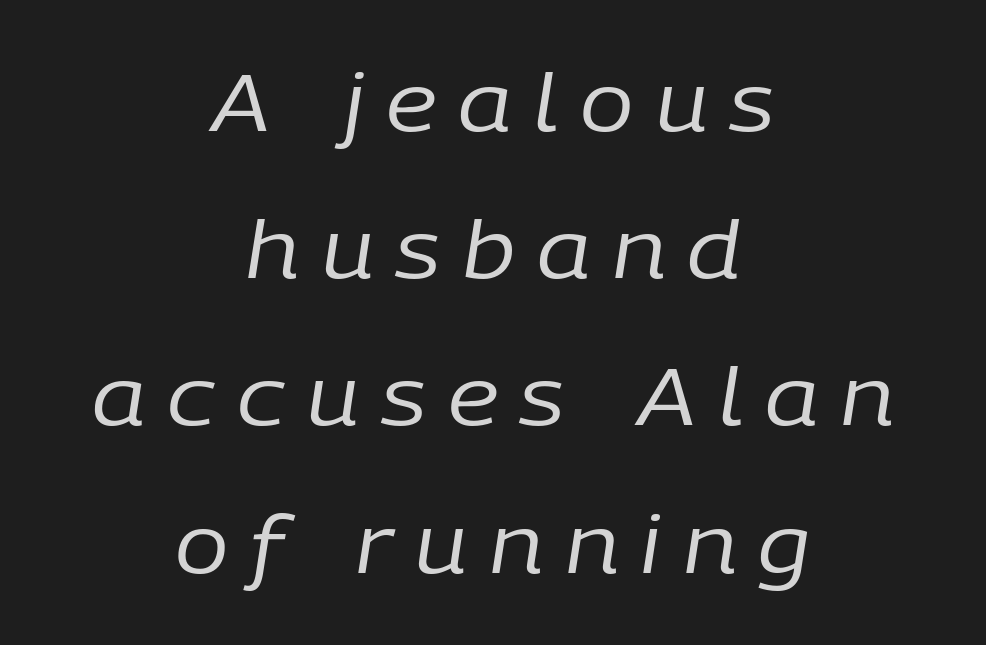
Q: Is the text bold? A: No.
Q: Is the text italic (slanted)? A: Yes, it leans right by about 9 degrees.
Q: Is the text underlined? A: No.
Q: How is the paragraph aligned? A: Centered.
Q: Is the spacing between letters normal or unusually wide? A: Unusually wide.
Q: Width (condensed, normal, or wide)? A: Normal.
Q: Stroke contrast? A: Low.
Q: x-height? A: Medium.
Q: Monospaced? A: No.
